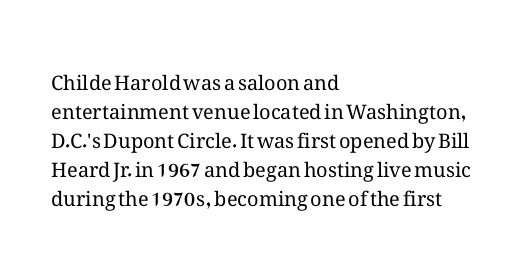
Q: Is the text bold? A: No.
Q: Is the text italic (slanted)? A: No, it is upright.
Q: Is the text underlined? A: No.
Q: How is the paragraph aligned? A: Left-aligned.
Q: Is the spacing between letters normal or unusually wide? A: Normal.
Q: Is the spacing between lines tight, normal or loose? A: Normal.
